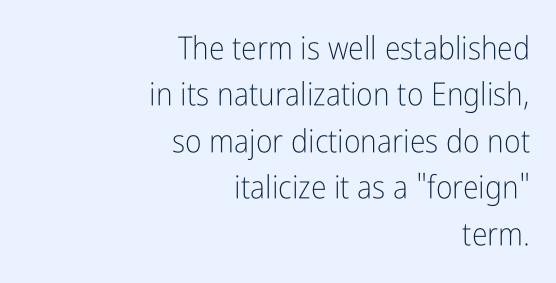
The rendering anchors every line to the right-hand side. The tracking reads as untouched default to a designer's eye. One glance says typical: line gaps are just what's usual. Unlike italic type, these characters show no tilt at all. The font is comparable to plain body text, perhaps lighter.
